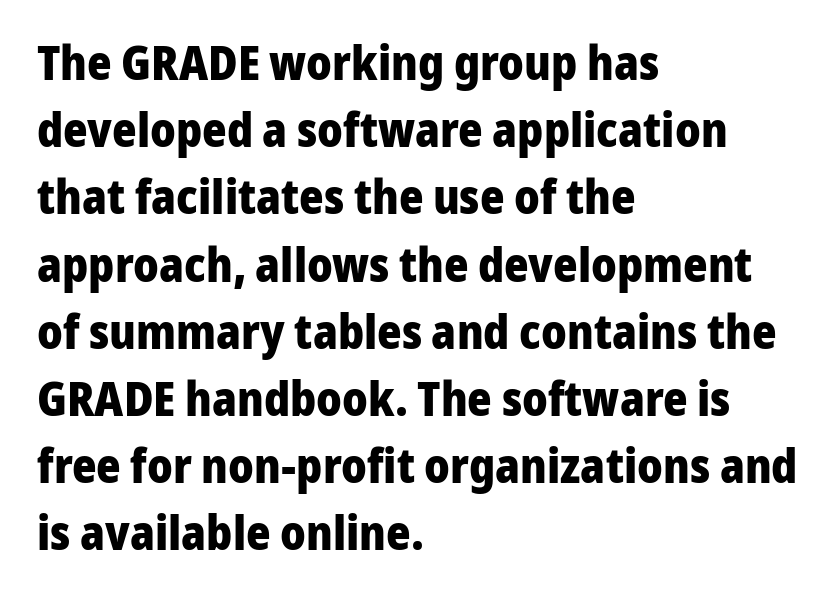
The image shows 47 px heavy sans-serif type, upright; set left-aligned, normal line spacing (1.43x), normal letter spacing, not underlined; low stroke contrast and a medium x-height.
